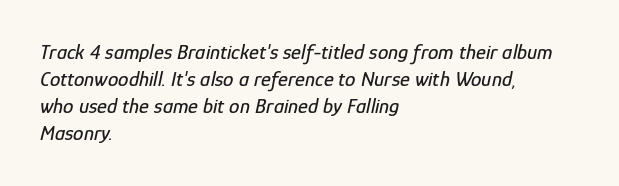
{"italic": "yes", "lean": "right", "slant_degrees": 12, "underline": "no", "align": "left", "line_spacing": "normal", "line_spacing_ratio": 1.29, "letter_spacing": "normal", "letter_spacing_em": 0.0, "glyph_px": 21}
